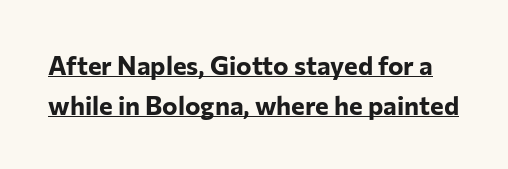
Q: Is the text bold? A: Yes.
Q: Is the text italic (slanted)? A: No, it is upright.
Q: Is the text underlined? A: Yes.
Q: Is the spacing between letters normal or unusually wide? A: Normal.
Q: Is the spacing between lines tight, normal or loose? A: Normal.
